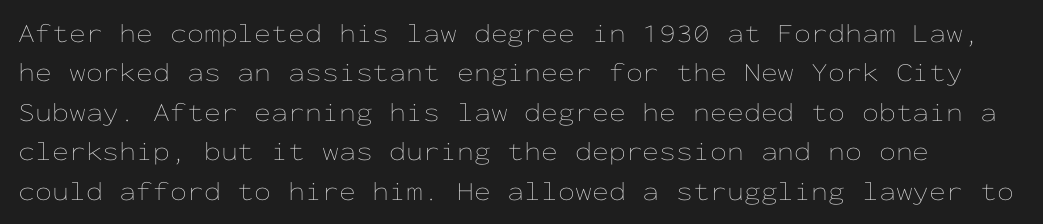
{"italic": "no", "bold": "no", "underline": "no", "line_spacing": "normal", "line_spacing_ratio": 1.46, "letter_spacing": "normal", "letter_spacing_em": 0.0, "glyph_px": 27}
